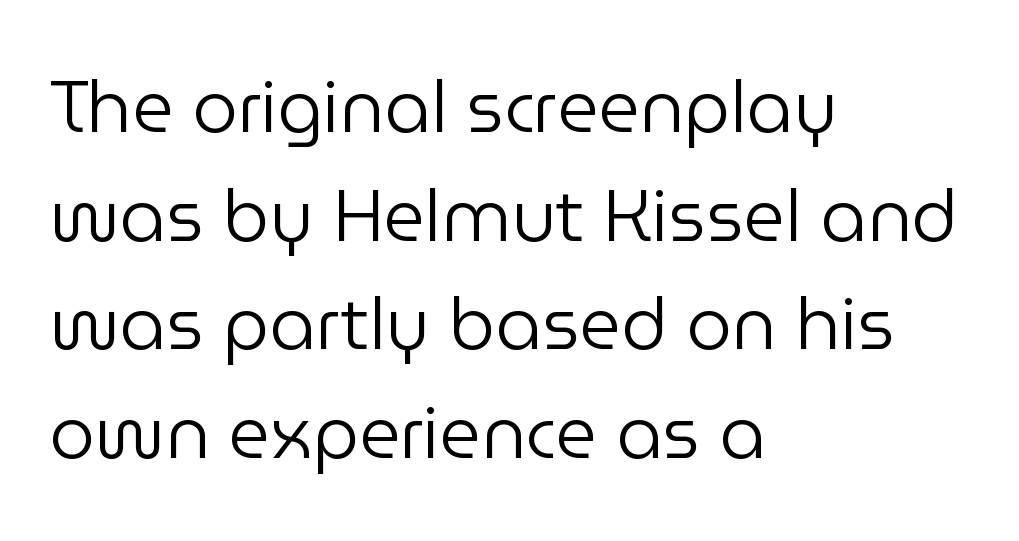
{"serif": "no", "italic": "no", "bold": "no", "weight": "regular", "width": "normal", "stroke_contrast": "low", "x_height": "medium", "monospaced": "no", "underline": "no", "align": "left", "line_spacing": "normal", "line_spacing_ratio": 1.51, "letter_spacing": "normal", "letter_spacing_em": 0.0, "glyph_px": 72}
